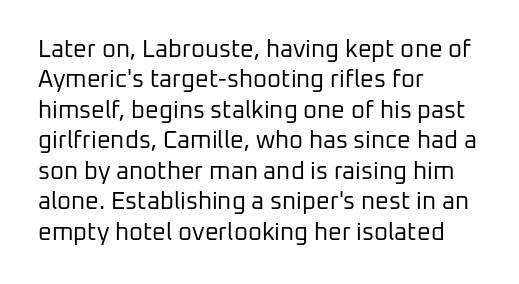
The type sits square on the baseline with zero lean. Only glyphs here, with clear space below each row. This sample is left-justified, so line endings fall wherever the words run out. Nothing unusual about the tracking: characters are spaced as the font intends. No extra ink here — the face is not bold.
